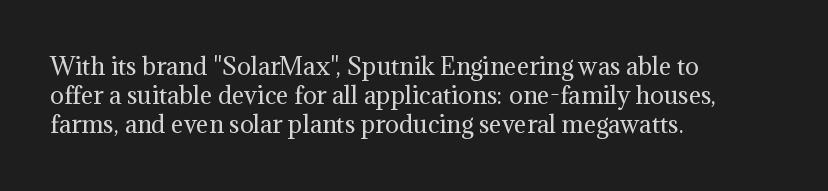
The image shows 23 px text type, upright; set left-aligned, normal line spacing (1.27x), normal letter spacing, not underlined.
